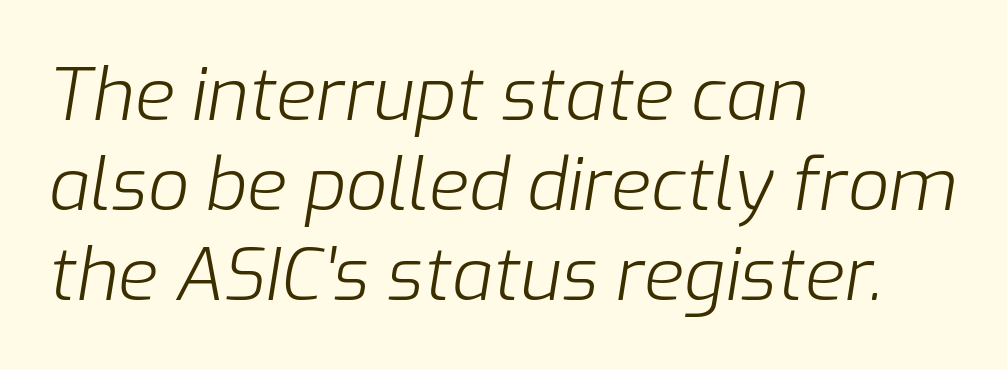
Q: Is the text bold? A: No.
Q: Is the text italic (slanted)? A: Yes, it leans right by about 9 degrees.
Q: Is the text underlined? A: No.
Q: How is the paragraph aligned? A: Left-aligned.
Q: Is the spacing between letters normal or unusually wide? A: Normal.
Q: Width (condensed, normal, or wide)? A: Normal.
Q: Stroke contrast? A: Low.
Q: x-height? A: Medium.
Q: Monospaced? A: No.
